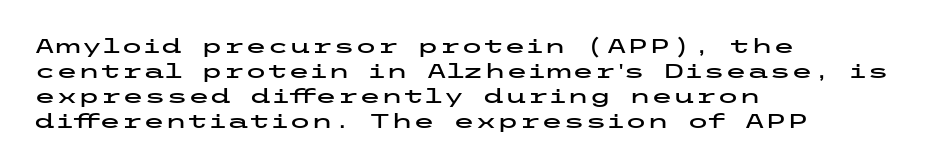
The space between consecutive lines is moderate. The area under the type is left untouched. The letters sit at their default tracking, neither squeezed nor spread. If you drew a line through each stem, it would be perfectly vertical. This rendering uses left alignment, leaving the right contour irregular.
